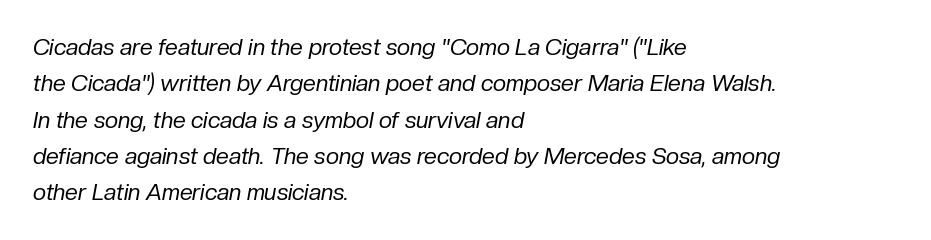
Q: Is the text bold? A: No.
Q: Is the text italic (slanted)? A: Yes, it leans right by about 10 degrees.
Q: Is the text underlined? A: No.
Q: How is the paragraph aligned? A: Left-aligned.
Q: Is the spacing between letters normal or unusually wide? A: Normal.
Q: Is the spacing between lines tight, normal or loose? A: Normal.
